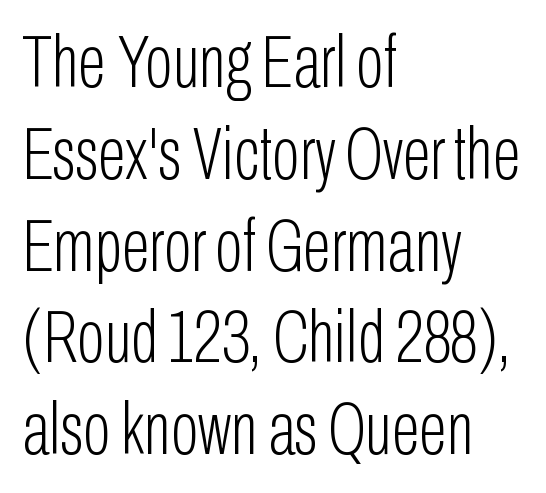
{"serif": "no", "italic": "no", "bold": "no", "weight": "light", "width": "condensed", "stroke_contrast": "low", "x_height": "medium", "monospaced": "no", "underline": "no", "align": "left", "line_spacing_ratio": 1.24, "letter_spacing": "normal", "letter_spacing_em": 0.0, "glyph_px": 74}
